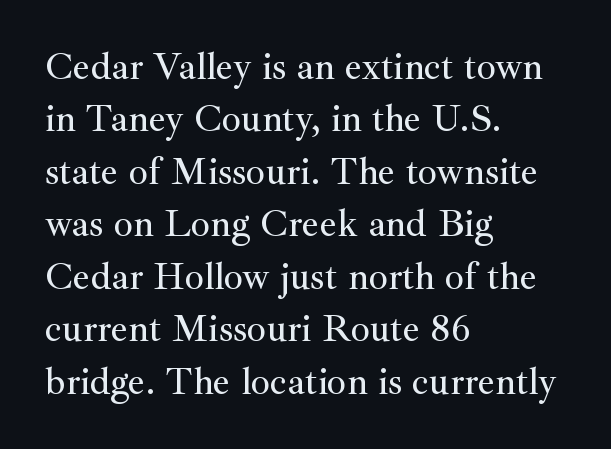
The image shows 38 px serif type, upright; set left-aligned, normal line spacing (1.38x), normal letter spacing, not underlined; medium stroke contrast and a small x-height.
